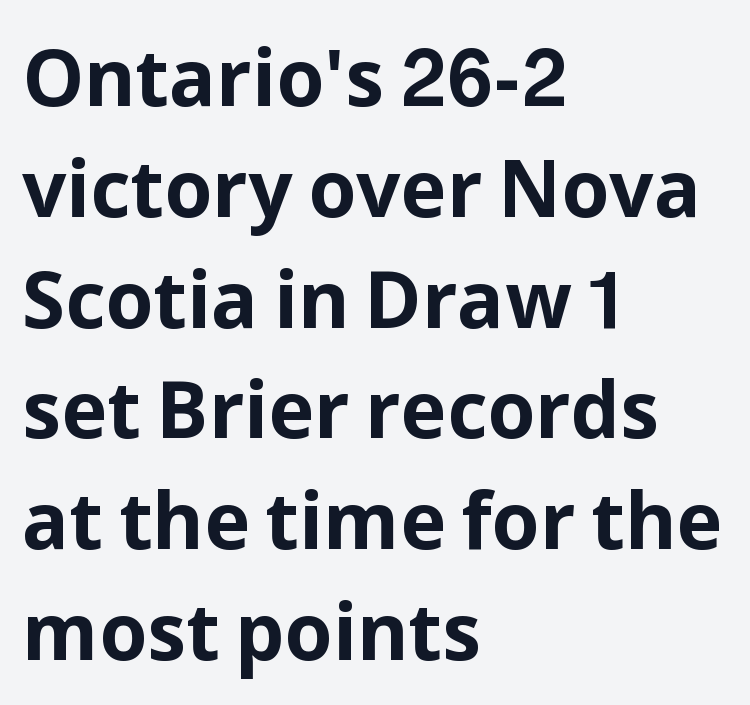
The setting favours the left margin, as ordinary paragraphs usually do. These lines were composed using upright roman letters. The strokes are fattened all the way to bold. Regarding leading, the lines here are spaced in the standard way. You could not count columns in this text — the font is proportionally spaced.
